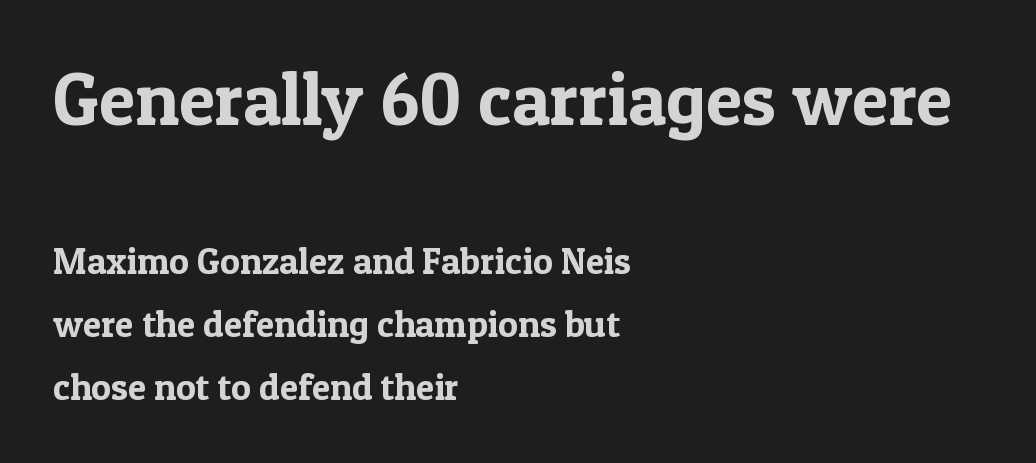
The image shows 74 px serif type, upright; set left-aligned, normal line spacing (1.7x), normal letter spacing, not underlined; the first (top) block is 2.0x larger; a medium x-height.
